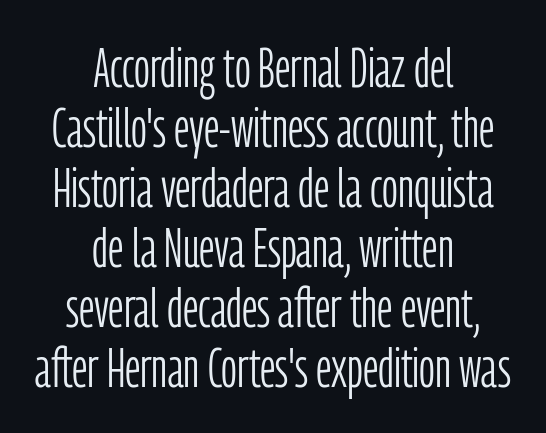
Character widths vary here, with narrow letters taking less room than wide ones. Casual observation: everything's sitting right in the middle. Ink coverage per letter is moderate at most. The strip under each line holds only bare page. Horizontal bands of white between lines are thin slivers. Spacing between characters is what you'd get straight out of the box.
